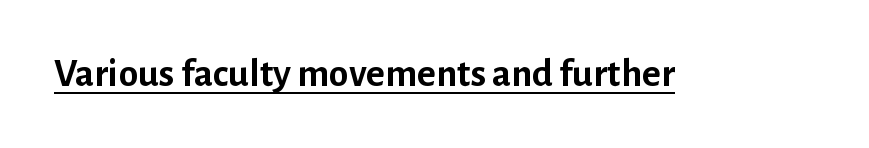
The passage shown has conventional tracking throughout. How heavy is the stroke? Heavy — this is a bold. The designer went with a sans here, leaving each stem footless. Has an underline been added? It has. The letters stand straight up with perfectly vertical stems.
